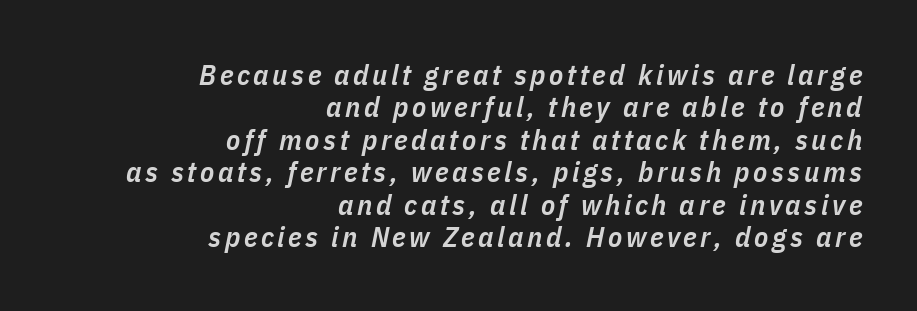
Q: Is the text bold? A: Semi-bold.
Q: Is the text italic (slanted)? A: Yes, it leans right by about 11 degrees.
Q: Is the text underlined? A: No.
Q: How is the paragraph aligned? A: Right-aligned.
Q: Is the spacing between lines tight, normal or loose? A: Tight.
Q: Width (condensed, normal, or wide)? A: Condensed.
Q: Stroke contrast? A: Low.
Q: x-height? A: Medium.
Q: Monospaced? A: No.
